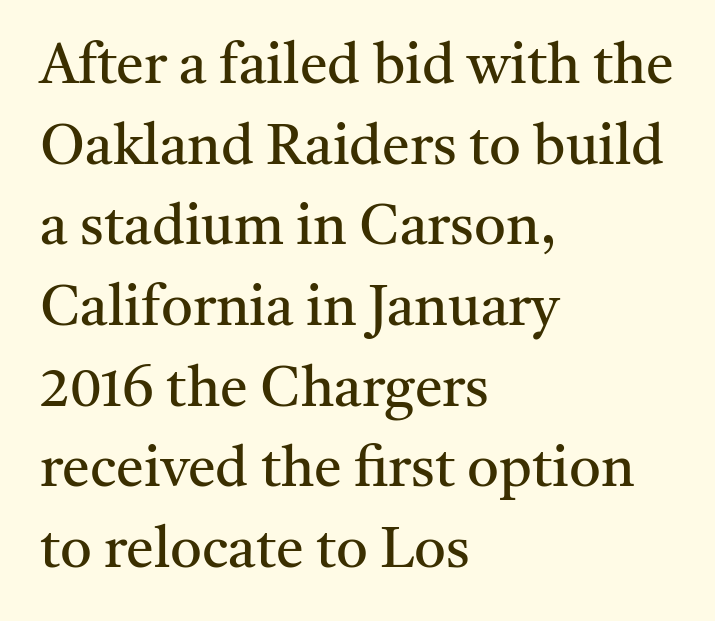
Q: Is the text bold? A: No.
Q: Is the text italic (slanted)? A: No, it is upright.
Q: Is the typeface a serif or a sans-serif typeface? A: Serif.
Q: Is the text underlined? A: No.
Q: How is the paragraph aligned? A: Left-aligned.
Q: Is the spacing between letters normal or unusually wide? A: Normal.
Q: Is the spacing between lines tight, normal or loose? A: Normal.
Q: Width (condensed, normal, or wide)? A: Normal.
Q: Stroke contrast? A: Medium.
Q: x-height? A: Medium.
Q: Monospaced? A: No.
